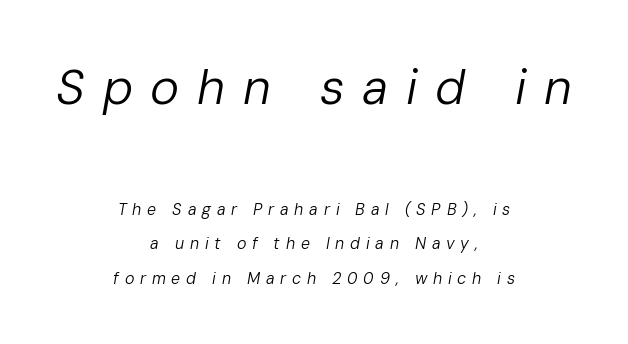
Q: Is the text bold? A: No.
Q: Is the text italic (slanted)? A: Yes, it leans right by about 10 degrees.
Q: Is the text underlined? A: No.
Q: How is the paragraph aligned? A: Centered.
Q: Is the spacing between letters normal or unusually wide? A: Unusually wide.
Q: Is the spacing between lines tight, normal or loose? A: Loose.
Q: Which block of text is set in a larger size, the first (top) or the second (bottom)? A: The first (top) one.
Q: Width (condensed, normal, or wide)? A: Normal.
Q: Stroke contrast? A: Low.
Q: x-height? A: Medium.
Q: Monospaced? A: No.
